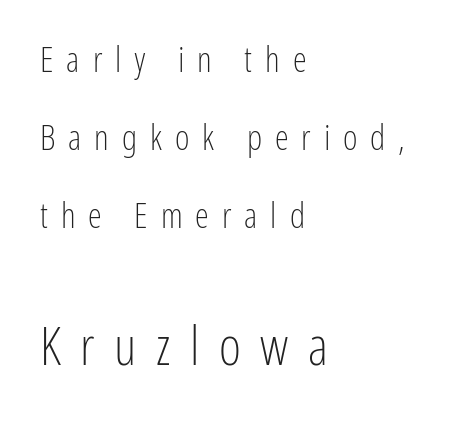
The letters stand straight up with perfectly vertical stems. Anything drawn beneath the words? Only blank space. Line spacing here is loose. The paragraph shown leans on its left margin.
